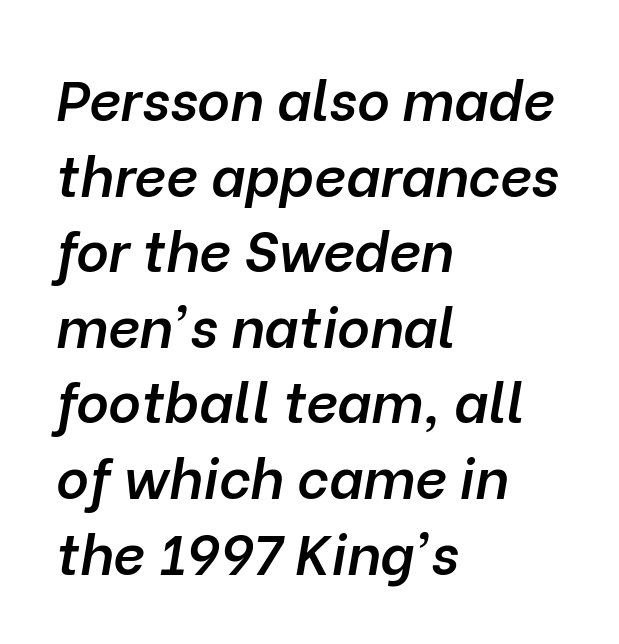
Q: Is the text bold? A: Semi-bold.
Q: Is the text italic (slanted)? A: Yes, it leans right by about 10 degrees.
Q: Is the text underlined? A: No.
Q: How is the paragraph aligned? A: Left-aligned.
Q: Is the spacing between letters normal or unusually wide? A: Normal.
Q: Is the spacing between lines tight, normal or loose? A: Normal.
Q: Width (condensed, normal, or wide)? A: Normal.
Q: Stroke contrast? A: Low.
Q: x-height? A: Medium.
Q: Monospaced? A: No.
